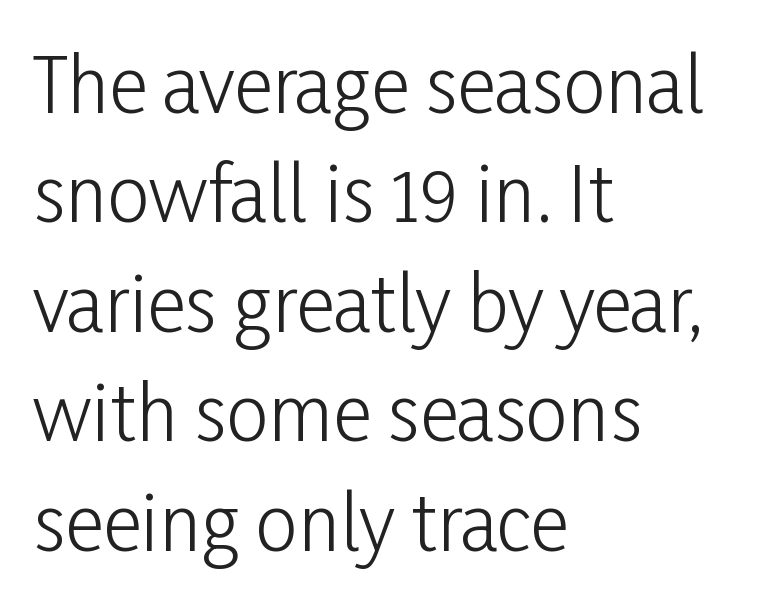
The image shows 75 px light, condensed sans-serif type, upright; set left-aligned, normal line spacing (1.46x), normal letter spacing, not underlined; low stroke contrast and a medium x-height.
